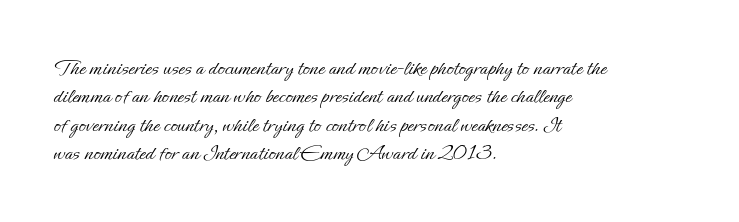
Nobody touched the tracking dial on this one. Visually the block forms a straight wall on the left and a jagged coastline on the right. Beneath every word, the page is bare.
